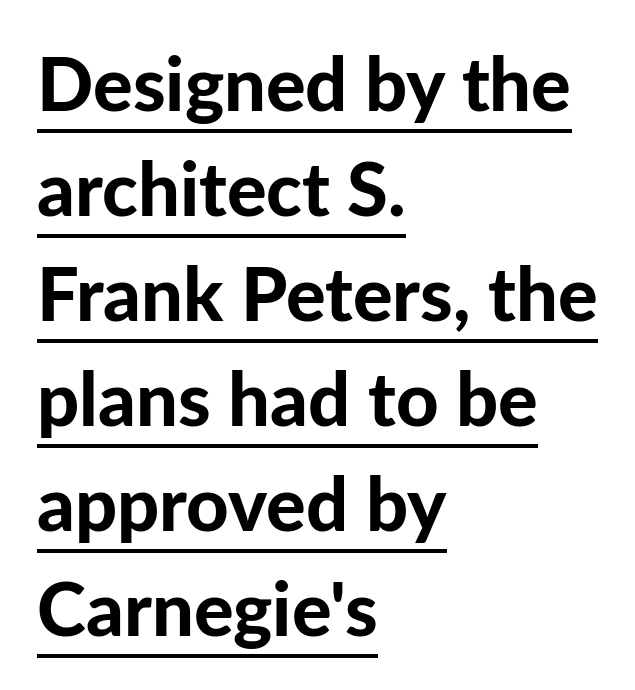
{"serif": "no", "italic": "no", "bold": "yes", "weight": "bold", "width": "normal", "stroke_contrast": "low", "x_height": "medium", "monospaced": "no", "underline": "yes", "align": "left", "line_spacing": "normal", "line_spacing_ratio": 1.42, "letter_spacing": "normal", "letter_spacing_em": 0.0, "glyph_px": 74}
